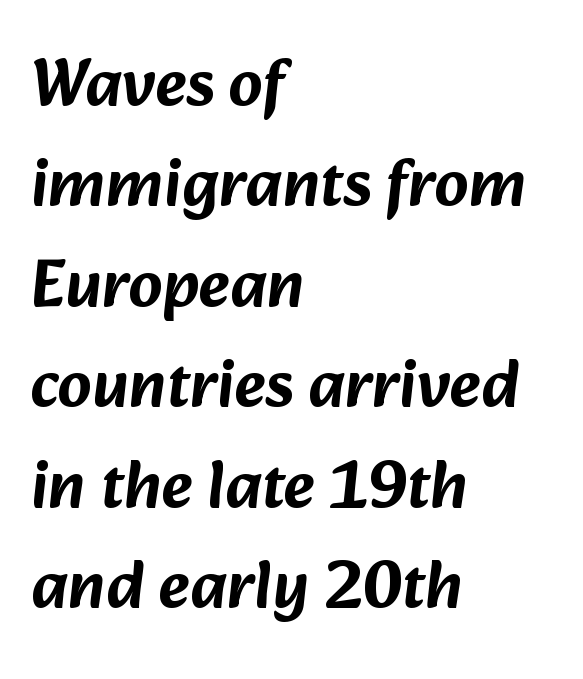
Spacing verdict: proportional, widths tailored to each character. Unmarked baselines from the first word to the last. These lines are set flush left with a ragged right edge. Is the letter spacing exaggerated? No — it looks like the ordinary default. Vertical spacing — default. Serifs: no, the terminals of the letterforms are clean.
